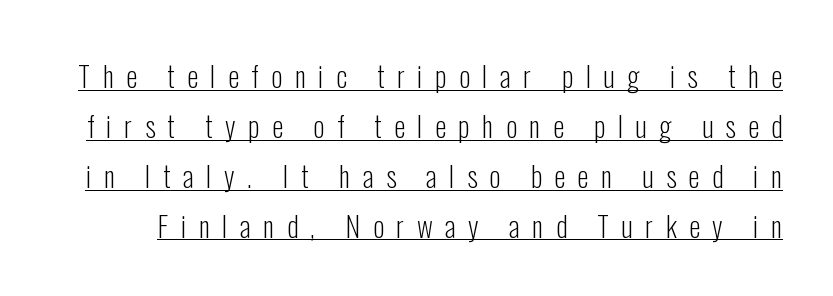
The image shows 28 px light, condensed sans-serif type, upright; set line spacing 1.78x, unusually wide letter spacing (+0.45 em), underlined; low stroke contrast and a medium x-height.
